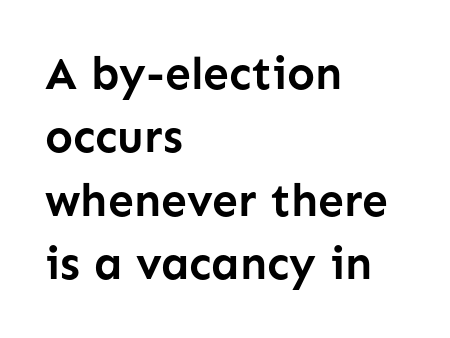
{"serif": "no", "italic": "no", "bold": "yes", "weight": "semibold", "width": "normal", "stroke_contrast": "low", "x_height": "medium", "monospaced": "no", "underline": "no", "align": "left", "line_spacing": "normal", "line_spacing_ratio": 1.38, "letter_spacing": "normal", "letter_spacing_em": 0.0, "glyph_px": 46}
